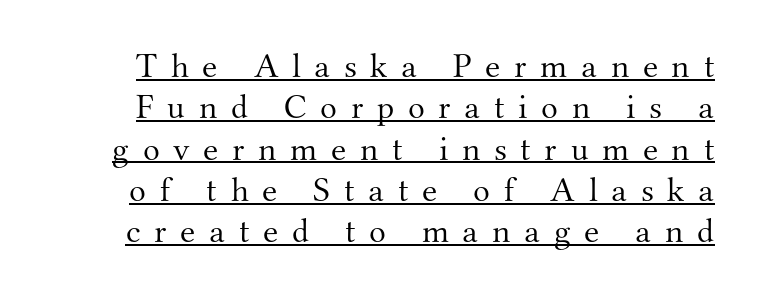
Tracking value appears strongly positive — letters spread wide. Beneath each row of characters lies a ruled line. Vertical stems look standard width or narrower in stroke. Varying glyph widths throughout — classic text-font behaviour. The face used here is seriffed, in the tradition of book romans. The lettering stays uniformly vertical, giving the passage a roman look.
